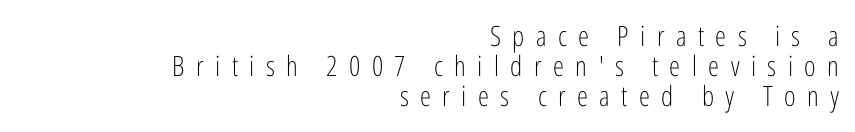
The image shows 28 px light, condensed sans-serif type, upright; set right-aligned, tight line spacing (1.08x), unusually wide letter spacing (+0.41 em), not underlined; low stroke contrast and a medium x-height.
